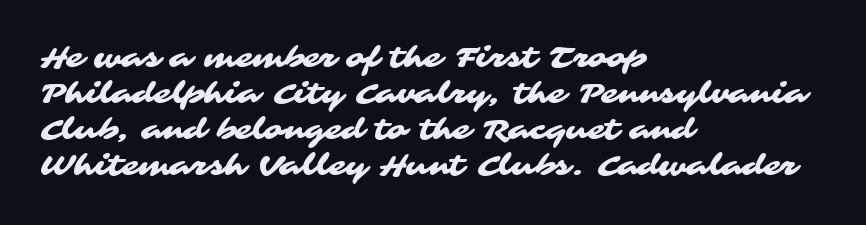
This rendering features lettering with no underline. This rendering leaves character spacing at its baseline value. A student would call this left alignment; a typographer would say flush left, rag right. Character widths vary here, with narrow letters taking less room than wide ones. Each new line begins a customary step beneath the previous one.
